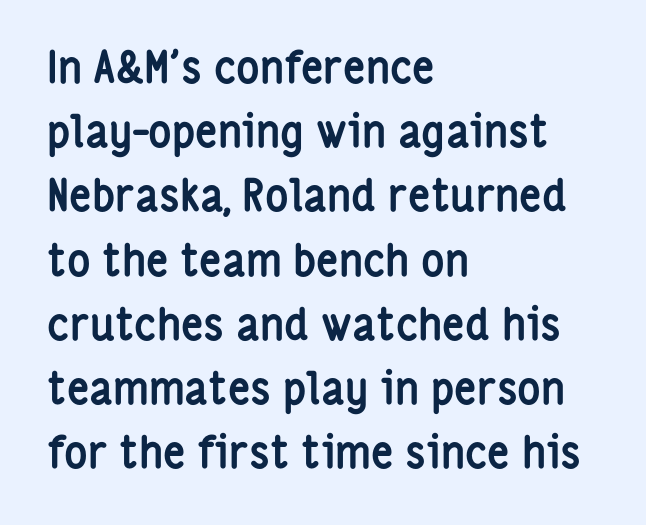
The image shows 44 px semibold, condensed sans-serif type, upright; set left-aligned, normal line spacing (1.46x), normal letter spacing, not underlined; low stroke contrast and a medium x-height.
